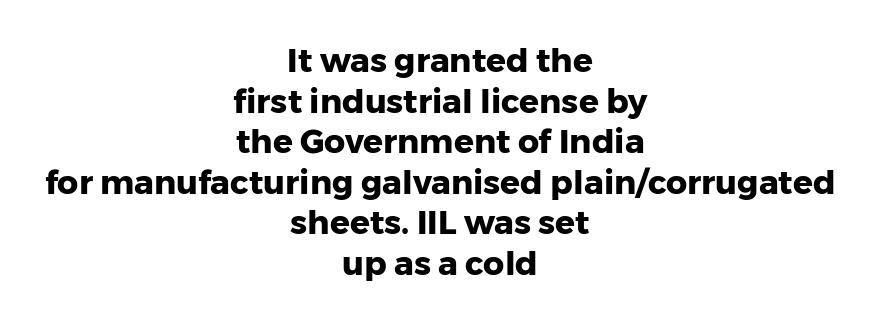
The image shows 33 px heavy sans-serif type, upright; set centered, line spacing 1.23x, normal letter spacing, not underlined; low stroke contrast and a medium x-height.
